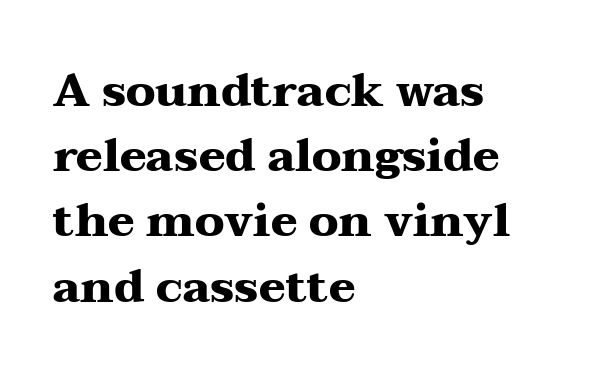
The image shows 45 px heavy, wide serif type, upright; set left-aligned, normal line spacing (1.45x), normal letter spacing, not underlined; medium stroke contrast and a medium x-height.
